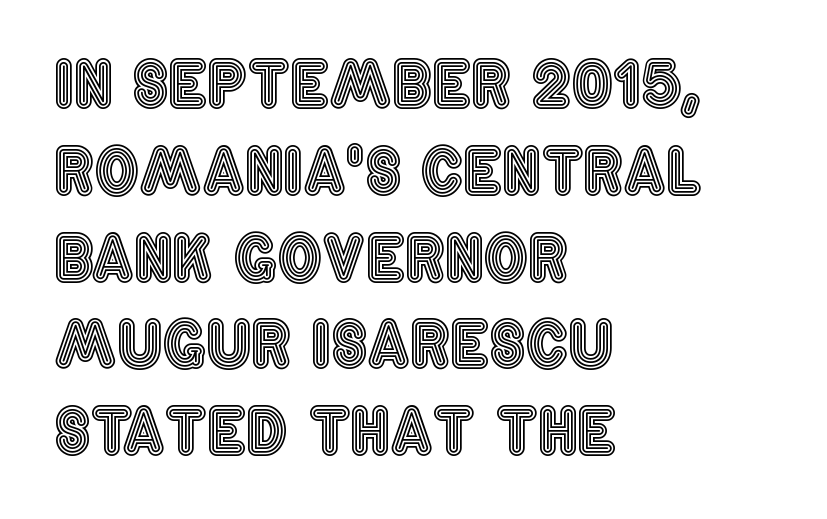
{"italic": "no", "width": "condensed", "x_height": "large", "monospaced": "no", "underline": "no", "align": "left", "line_spacing": "normal", "line_spacing_ratio": 1.4, "letter_spacing": "normal", "letter_spacing_em": 0.0, "glyph_px": 62}
